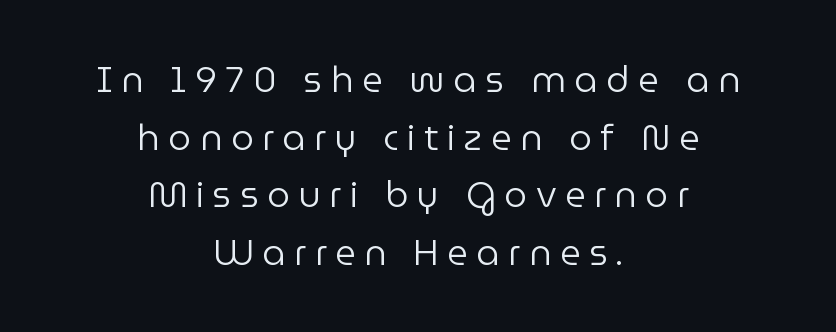
{"serif": "no", "italic": "no", "bold": "no", "weight": "regular", "width": "normal", "stroke_contrast": "low", "x_height": "medium", "monospaced": "no", "underline": "no", "align": "center", "line_spacing": "normal", "line_spacing_ratio": 1.6, "letter_spacing": "wide", "letter_spacing_em": 0.24, "glyph_px": 36}
